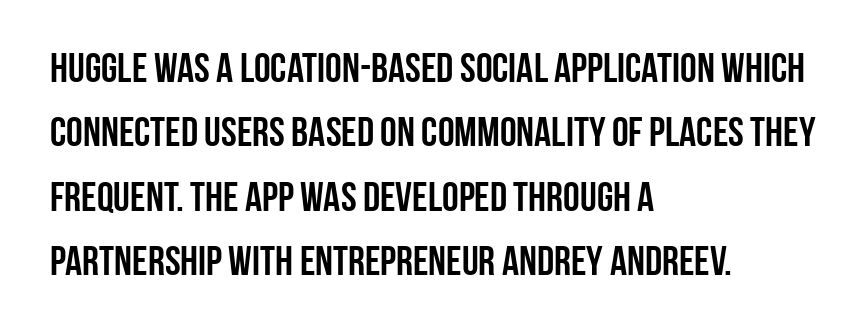
The face used here is rendered with its standard letterfit. The typeface chosen for these lines omits serifs. A student would call this left alignment; a typographer would say flush left, rag right. The space directly below the letters is spotless. Regarding leading, the lines here are spaced in the standard way. Do the characters align in a grid? No, the font is proportional.
